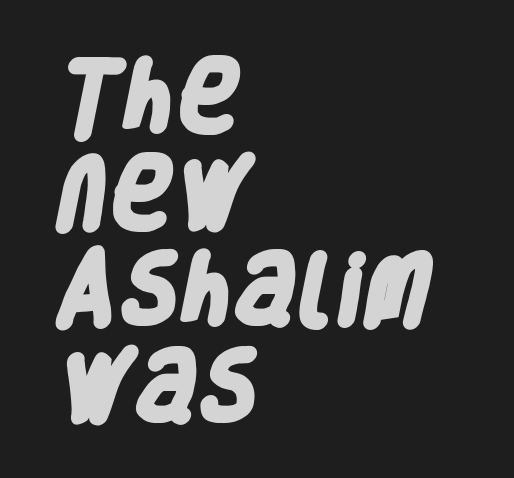
Q: Is the text bold? A: Yes.
Q: Is the typeface a serif or a sans-serif typeface? A: Sans-serif.
Q: Is the text underlined? A: No.
Q: How is the paragraph aligned? A: Left-aligned.
Q: Is the spacing between letters normal or unusually wide? A: Normal.
Q: Width (condensed, normal, or wide)? A: Condensed.
Q: Stroke contrast? A: Low.
Q: x-height? A: Large.
Q: Monospaced? A: No.
